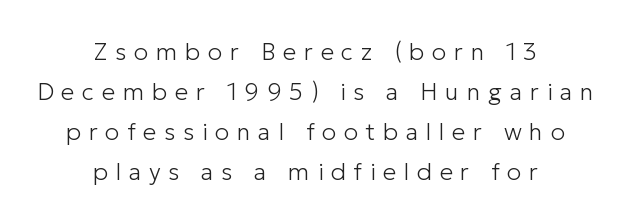
Q: Is the text bold? A: No.
Q: Is the text italic (slanted)? A: No, it is upright.
Q: Is the text underlined? A: No.
Q: How is the paragraph aligned? A: Centered.
Q: Is the spacing between letters normal or unusually wide? A: Unusually wide.
Q: Is the spacing between lines tight, normal or loose? A: Normal.
